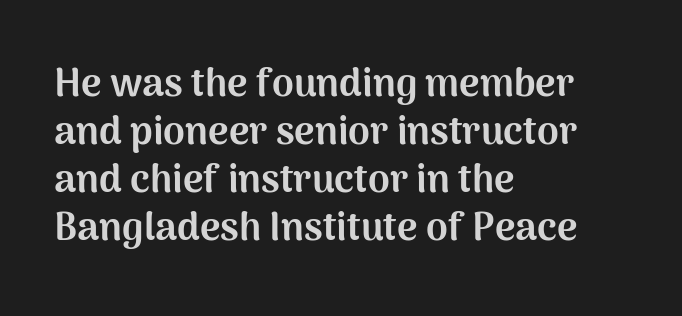
Set as a true bold cut, around the 700 mark. Character widths vary here, with narrow letters taking less room than wide ones. Characters remain perfectly vertical along every line. The compositor pushed each line to the left boundary.
